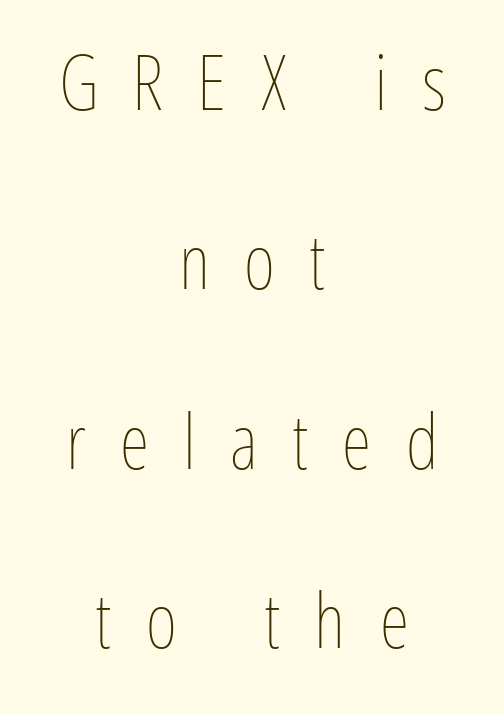
The image shows 76 px thin, condensed type, upright; set centered, loose line spacing (2.36x), unusually wide letter spacing (+0.45 em), not underlined; low stroke contrast and a medium x-height.
